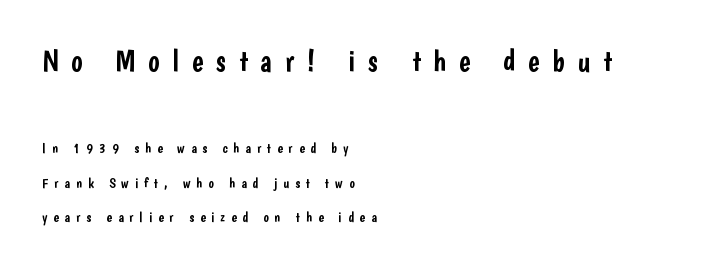
Q: Is the text italic (slanted)? A: No, it is upright.
Q: Is the typeface a serif or a sans-serif typeface? A: Sans-serif.
Q: Is the text underlined? A: No.
Q: How is the paragraph aligned? A: Left-aligned.
Q: Is the spacing between letters normal or unusually wide? A: Unusually wide.
Q: Is the spacing between lines tight, normal or loose? A: Loose.
Q: Which block of text is set in a larger size, the first (top) or the second (bottom)? A: The first (top) one.
Q: Width (condensed, normal, or wide)? A: Condensed.
Q: Stroke contrast? A: Low.
Q: x-height? A: Medium.
Q: Monospaced? A: No.
